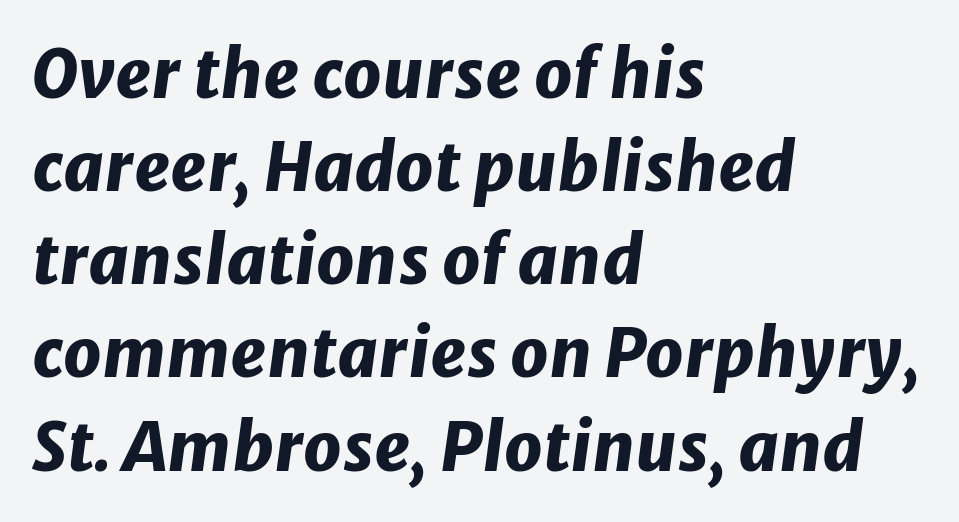
The image shows 67 px heavy type, italic (leaning right); set left-aligned, normal line spacing (1.39x), normal letter spacing, not underlined; low stroke contrast and a medium x-height.
